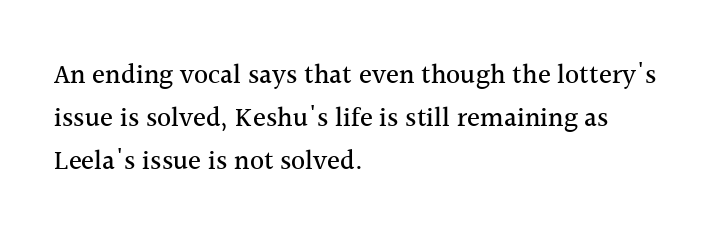
{"italic": "no", "underline": "no", "align": "left", "line_spacing": "normal", "line_spacing_ratio": 1.59, "letter_spacing": "normal", "letter_spacing_em": 0.0, "glyph_px": 27}
